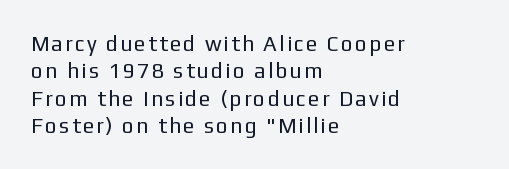
Summary of vertical rhythm: regular, with standard interline spacing. Style check: upright. Type without underlining. Stems and bowls with no extra thickness — not bold. Notice how the passage keeps a crisp vertical edge on the left only.
